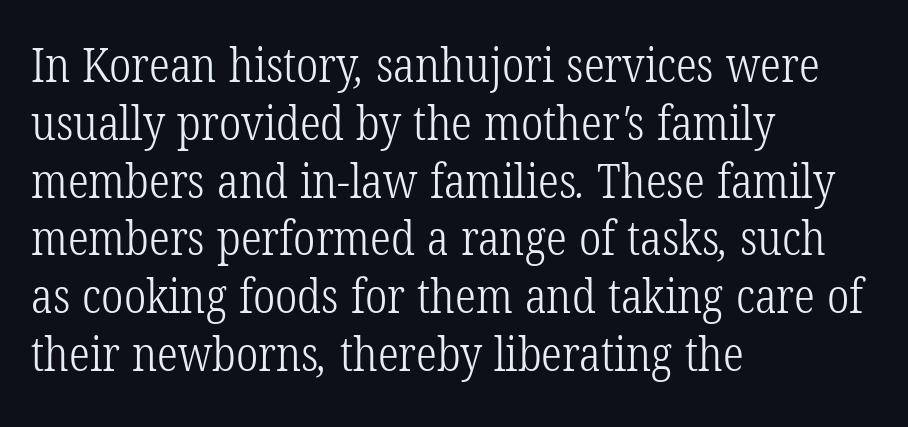
A light-to-regular cut is what we see here. You could not count columns in this text — the font is proportionally spaced. The lines are quadded left. Is this a sans? No — the strokes have serifs. The gap between lines stays unmarked. Tracking here is standard; glyphs follow each other at the usual distance.
